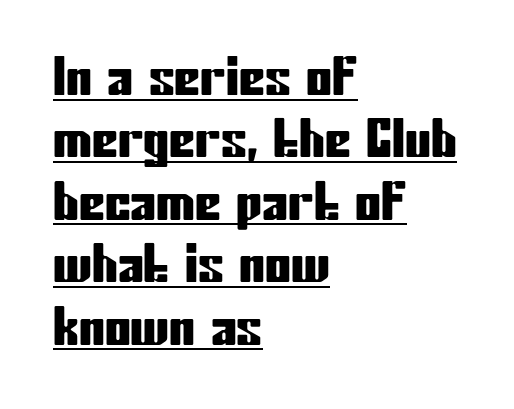
The image shows 52 px condensed sans-serif type, upright; set left-aligned, line spacing 1.2x, normal letter spacing, underlined; low stroke contrast and a medium x-height.
